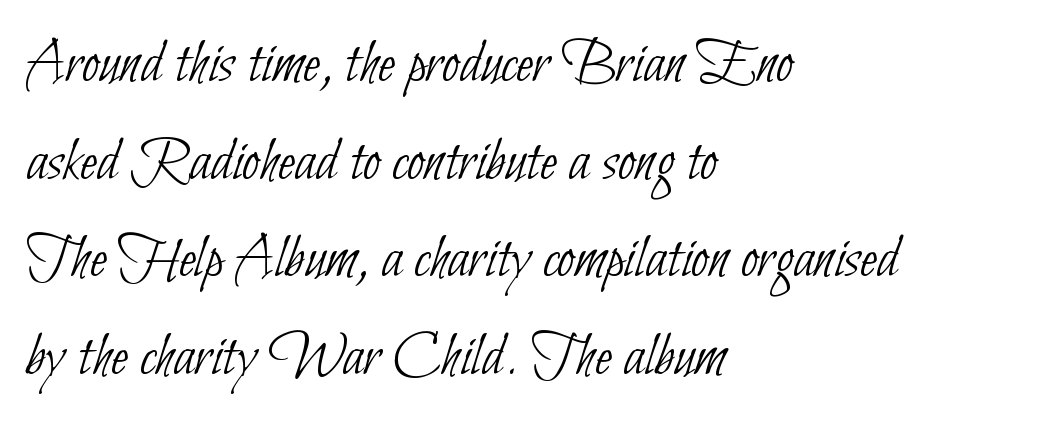
Q: Is the text bold? A: No.
Q: Is the typeface a serif or a sans-serif typeface? A: Sans-serif.
Q: Is the text underlined? A: No.
Q: How is the paragraph aligned? A: Left-aligned.
Q: Is the spacing between letters normal or unusually wide? A: Normal.
Q: Is the spacing between lines tight, normal or loose? A: Normal.
Q: Width (condensed, normal, or wide)? A: Condensed.
Q: Stroke contrast? A: Low.
Q: x-height? A: Small.
Q: Monospaced? A: No.
